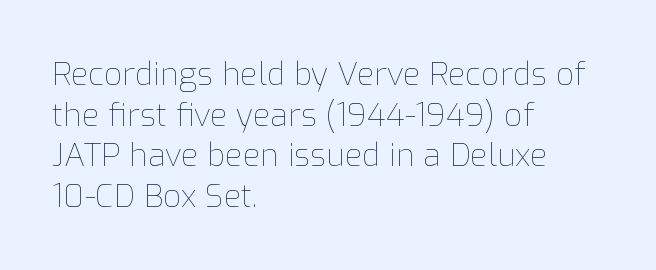
Q: Is the text bold? A: No.
Q: Is the text italic (slanted)? A: No, it is upright.
Q: Is the text underlined? A: No.
Q: How is the paragraph aligned? A: Left-aligned.
Q: Is the spacing between letters normal or unusually wide? A: Normal.
Q: Is the spacing between lines tight, normal or loose? A: Normal.
Q: Width (condensed, normal, or wide)? A: Normal.
Q: Stroke contrast? A: Low.
Q: x-height? A: Medium.
Q: Monospaced? A: No.
